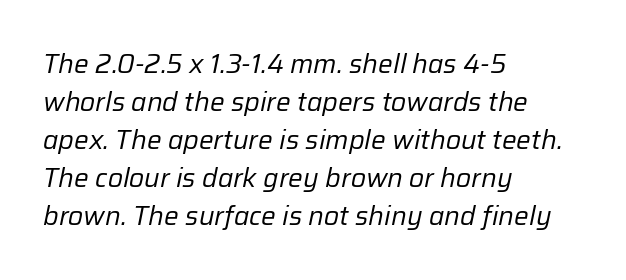
Q: Is the text bold? A: No.
Q: Is the text italic (slanted)? A: Yes, it leans right by about 12 degrees.
Q: Is the text underlined? A: No.
Q: How is the paragraph aligned? A: Left-aligned.
Q: Is the spacing between letters normal or unusually wide? A: Normal.
Q: Is the spacing between lines tight, normal or loose? A: Normal.
